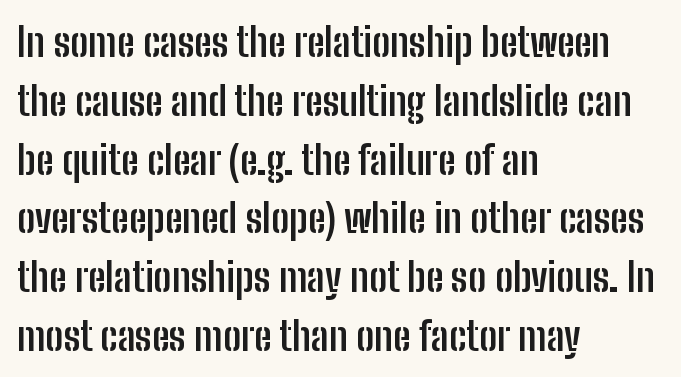
The strip under each line holds only bare page. Students, note that the glyphs here touch the page at normal intervals. Vertically, the passage feels balanced, rows spaced as you'd expect. The letters stand upright; this is a roman face.
